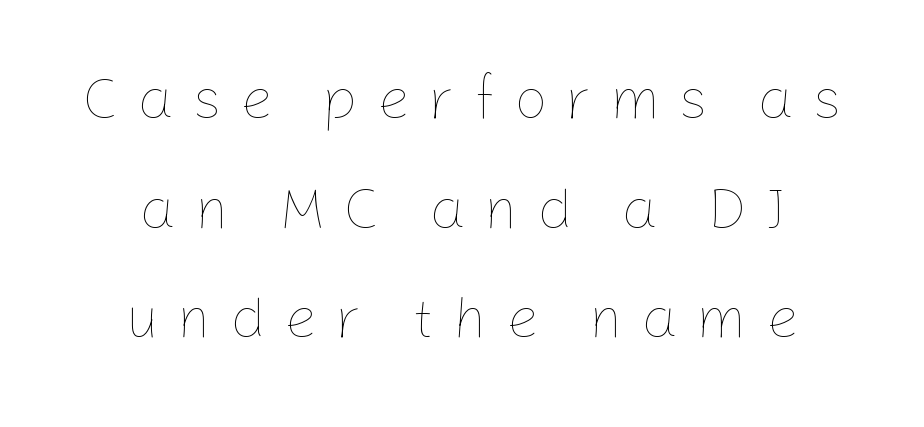
Proportional: the letters do not fall into vertical columns. Leftover space on each line is divided equally before and after the words. Rule under the text: the space is simply empty. Is the type heavy? It reads as light-to-regular instead. Each word looks stretched out because of the extra space between its letters. Vertical strokes here are truly vertical.
